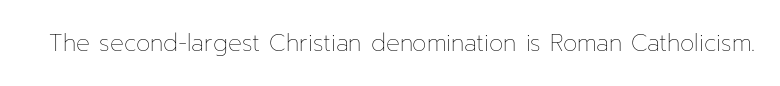
Q: Is the text bold? A: No.
Q: Is the text italic (slanted)? A: No, it is upright.
Q: Is the text underlined? A: No.
Q: Is the spacing between letters normal or unusually wide? A: Normal.
